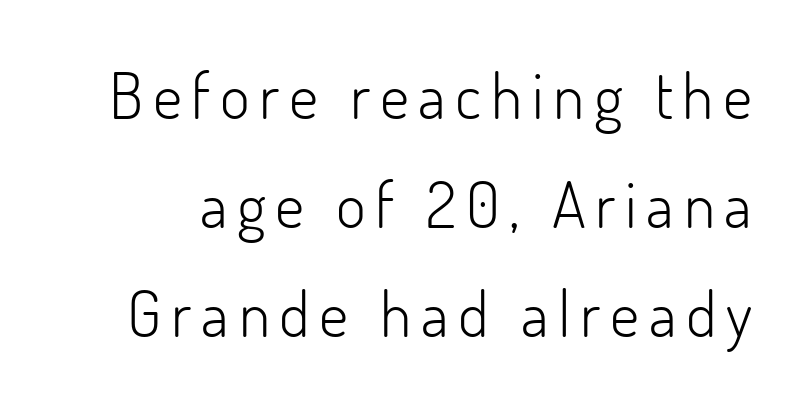
{"serif": "no", "italic": "no", "bold": "no", "weight": "light", "width": "normal", "stroke_contrast": "low", "x_height": "small", "monospaced": "no", "underline": "no", "line_spacing": "normal", "line_spacing_ratio": 1.7, "glyph_px": 64}
